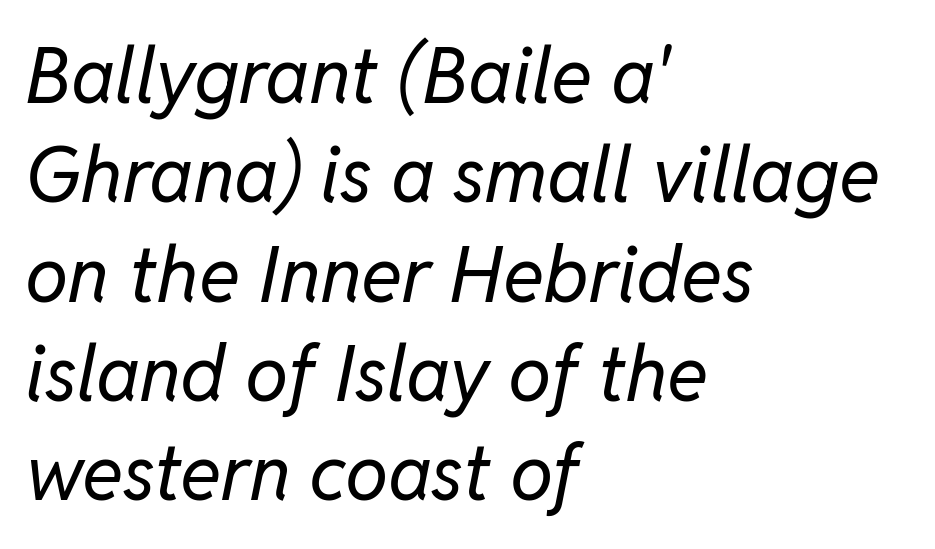
The rendering uses natural spacing where letterforms have individual widths. The space between consecutive lines is moderate. These glyphs show unthickened strokes, regular width or finer. The face used here is rendered with its standard letterfit. The passage is arranged the way most books set body copy — flush left. Characters are canted at an angle relative to the baseline's perpendicular.
